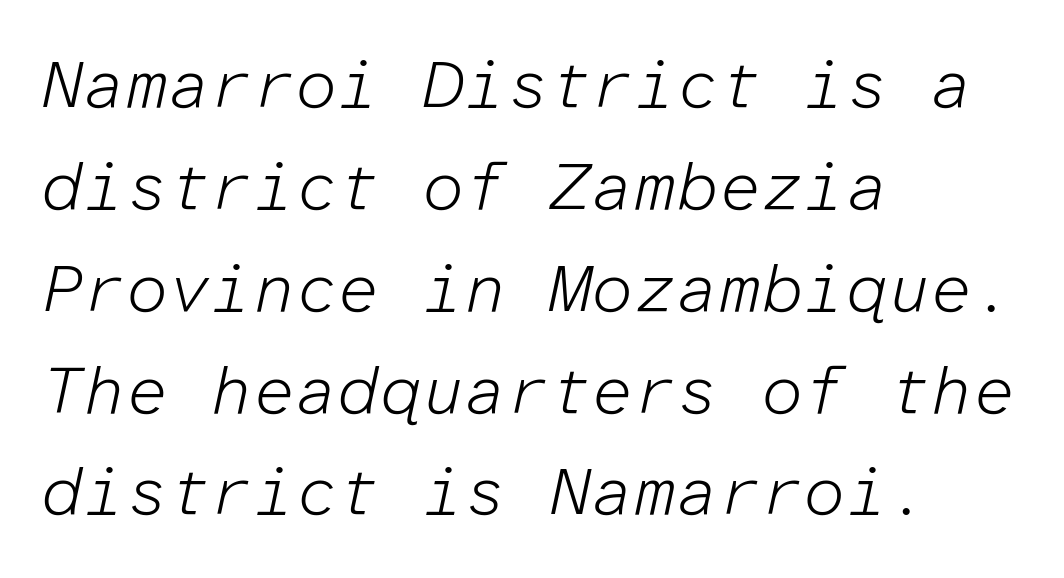
The image shows 67 px light type, italic (leaning right), monospaced; set left-aligned, normal line spacing (1.52x), normal letter spacing, not underlined; low stroke contrast and a medium x-height.
